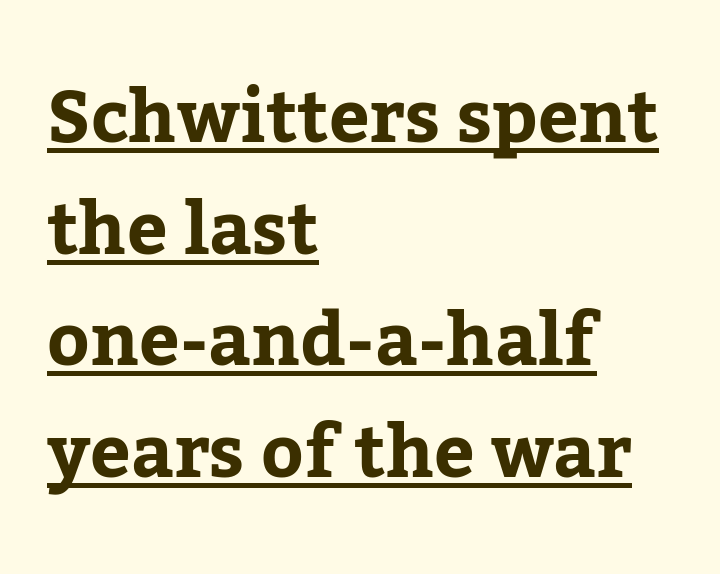
The image shows 72 px serif type, upright; set left-aligned, normal line spacing (1.55x), normal letter spacing, underlined; low stroke contrast and a medium x-height.
